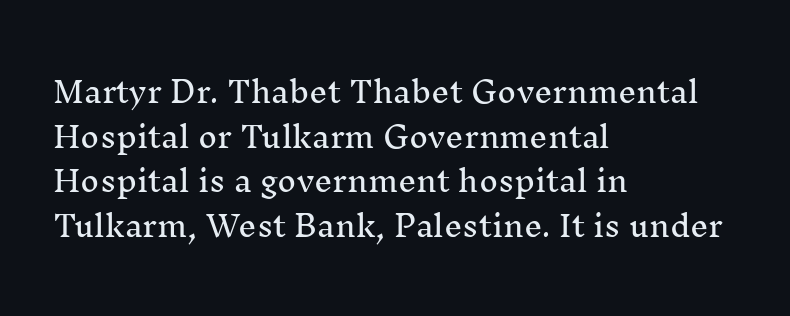
Q: Is the text italic (slanted)? A: No, it is upright.
Q: Is the typeface a serif or a sans-serif typeface? A: Serif.
Q: Is the text underlined? A: No.
Q: How is the paragraph aligned? A: Left-aligned.
Q: Is the spacing between letters normal or unusually wide? A: Normal.
Q: Is the spacing between lines tight, normal or loose? A: Normal.
Q: Width (condensed, normal, or wide)? A: Normal.
Q: Stroke contrast? A: Medium.
Q: x-height? A: Medium.
Q: Monospaced? A: No.
